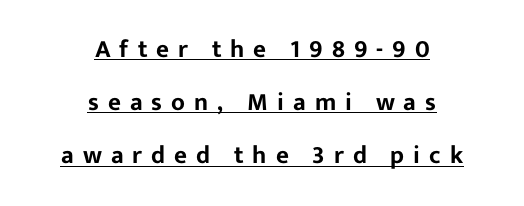
Underlining? Definitely there. Quick note: interline space is abundant. What stands out about the letter spacing? Its width — letters are far apart. Notice how the passage keeps no hard edge, just a central spine. Style check: upright.
